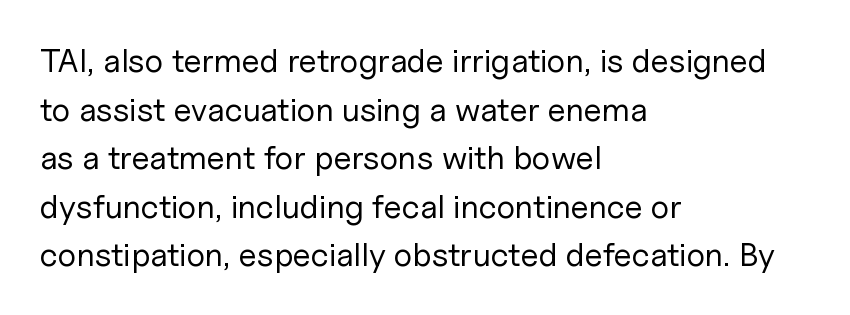
Q: Is the text bold? A: No.
Q: Is the text italic (slanted)? A: No, it is upright.
Q: Is the typeface a serif or a sans-serif typeface? A: Sans-serif.
Q: Is the text underlined? A: No.
Q: How is the paragraph aligned? A: Left-aligned.
Q: Is the spacing between letters normal or unusually wide? A: Normal.
Q: Is the spacing between lines tight, normal or loose? A: Normal.
Q: Width (condensed, normal, or wide)? A: Normal.
Q: Stroke contrast? A: Low.
Q: x-height? A: Medium.
Q: Monospaced? A: No.
